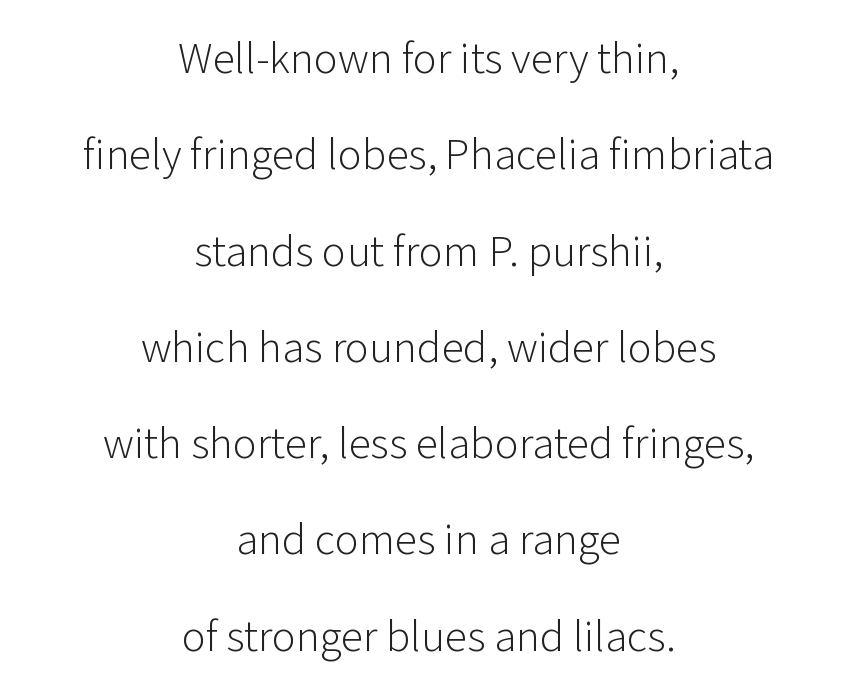
The image shows 45 px light sans-serif type, upright; set centered, loose line spacing (2.14x), normal letter spacing, not underlined; low stroke contrast and a medium x-height.
